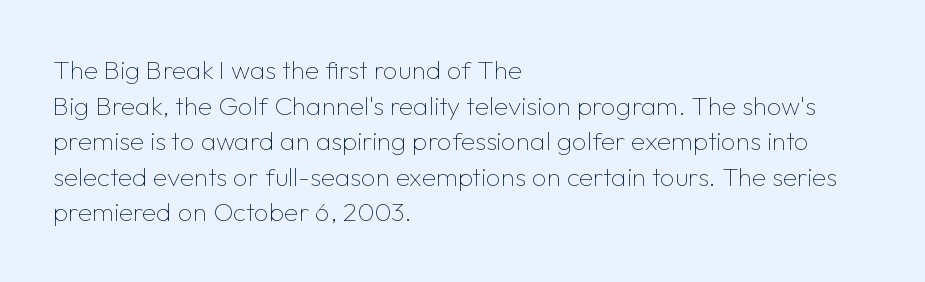
{"italic": "no", "bold": "no", "underline": "no", "align": "left", "line_spacing": "normal", "line_spacing_ratio": 1.37, "letter_spacing": "normal", "letter_spacing_em": 0.0, "glyph_px": 26}
